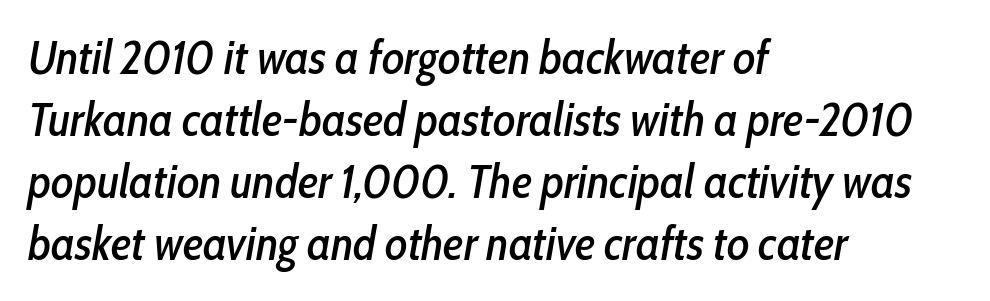
Q: Is the text italic (slanted)? A: Yes, it leans right by about 10 degrees.
Q: Is the text underlined? A: No.
Q: How is the paragraph aligned? A: Left-aligned.
Q: Is the spacing between letters normal or unusually wide? A: Normal.
Q: Is the spacing between lines tight, normal or loose? A: Normal.
Q: Width (condensed, normal, or wide)? A: Condensed.
Q: Stroke contrast? A: Low.
Q: x-height? A: Medium.
Q: Monospaced? A: No.
